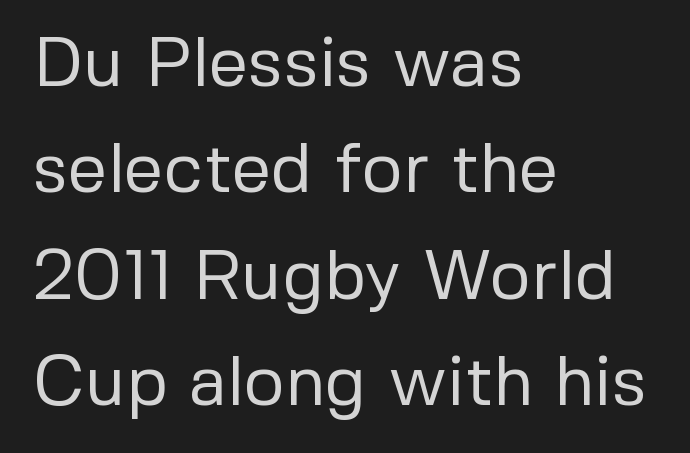
The image shows 70 px regular-weight sans-serif type, upright; set left-aligned, normal line spacing (1.52x), normal letter spacing, not underlined; low stroke contrast and a medium x-height.
